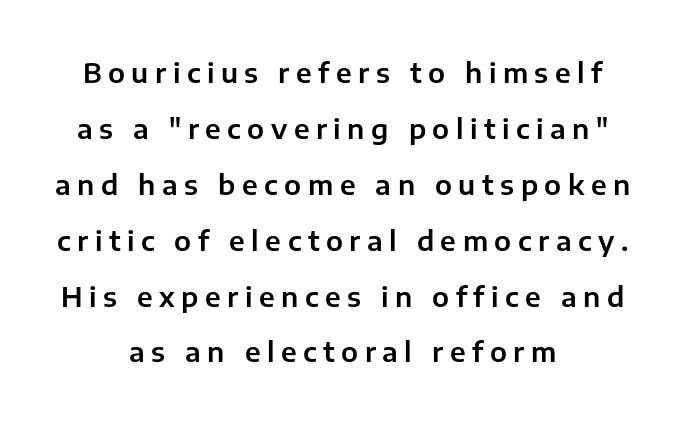
Q: Is the text italic (slanted)? A: No, it is upright.
Q: Is the text underlined? A: No.
Q: How is the paragraph aligned? A: Centered.
Q: Is the spacing between letters normal or unusually wide? A: Unusually wide.
Q: Is the spacing between lines tight, normal or loose? A: Loose.
